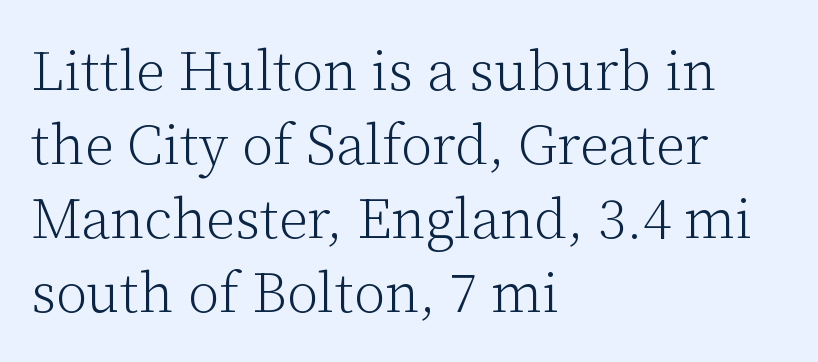
Q: Is the text bold? A: No.
Q: Is the text italic (slanted)? A: No, it is upright.
Q: Is the typeface a serif or a sans-serif typeface? A: Serif.
Q: Is the text underlined? A: No.
Q: How is the paragraph aligned? A: Left-aligned.
Q: Is the spacing between letters normal or unusually wide? A: Normal.
Q: Is the spacing between lines tight, normal or loose? A: Normal.
Q: Width (condensed, normal, or wide)? A: Normal.
Q: Stroke contrast? A: Low.
Q: x-height? A: Medium.
Q: Monospaced? A: No.
